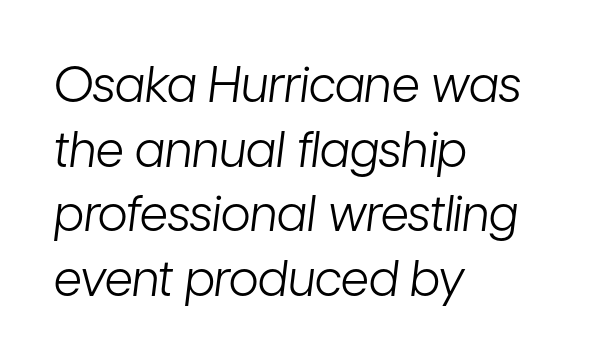
The words here are not underlined. Visually the block forms a straight wall on the left and a jagged coastline on the right. Looks like regular typesetting: each glyph gets only the width it needs. Stems and bowls with no extra thickness — not bold. Notice how descenders clear the ascenders below comfortably — that's standard leading. Short note: letters normally spaced.
